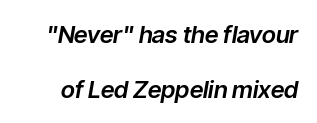
Q: Is the text italic (slanted)? A: Yes, it leans right by about 9 degrees.
Q: Is the text underlined? A: No.
Q: Is the spacing between letters normal or unusually wide? A: Normal.
Q: Is the spacing between lines tight, normal or loose? A: Loose.
